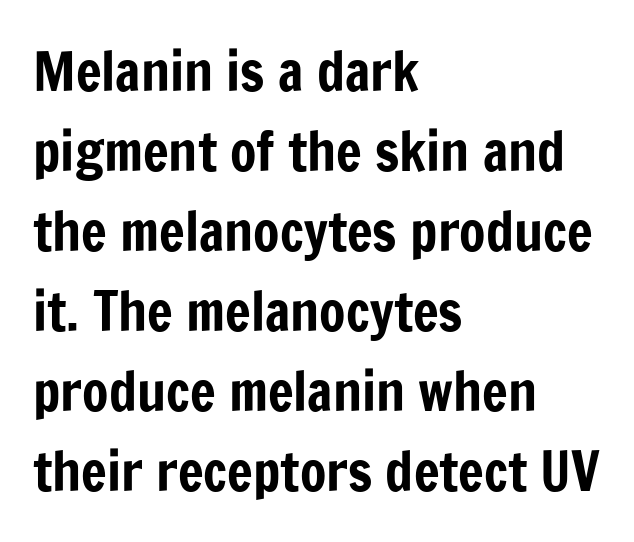
{"serif": "no", "italic": "no", "width": "condensed", "stroke_contrast": "low", "x_height": "medium", "monospaced": "no", "underline": "no", "align": "left", "line_spacing": "normal", "line_spacing_ratio": 1.48, "letter_spacing": "normal", "letter_spacing_em": 0.0, "glyph_px": 54}
